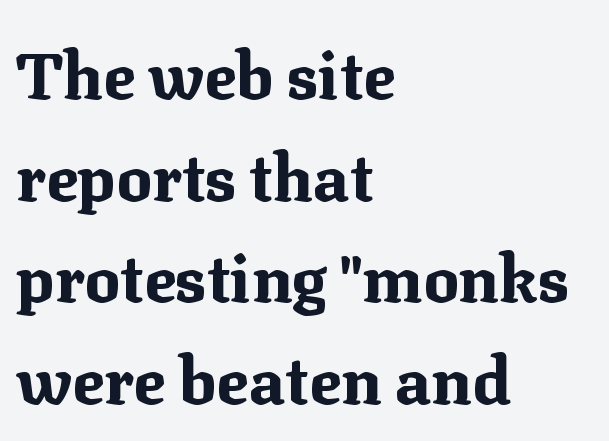
{"serif": "yes", "italic": "no", "bold": "yes", "weight": "bold", "width": "normal", "stroke_contrast": "medium", "x_height": "medium", "monospaced": "no", "underline": "no", "align": "left", "line_spacing": "normal", "line_spacing_ratio": 1.54, "letter_spacing": "normal", "letter_spacing_em": 0.0, "glyph_px": 66}
